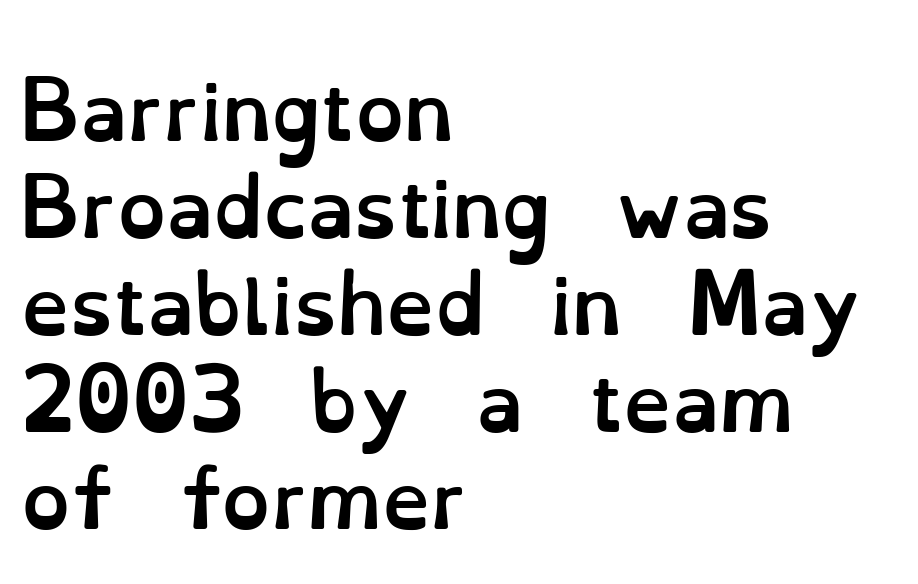
The image shows 77 px semibold type, upright; set left-aligned, normal line spacing (1.26x), normal letter spacing, not underlined; low stroke contrast and a small x-height.
